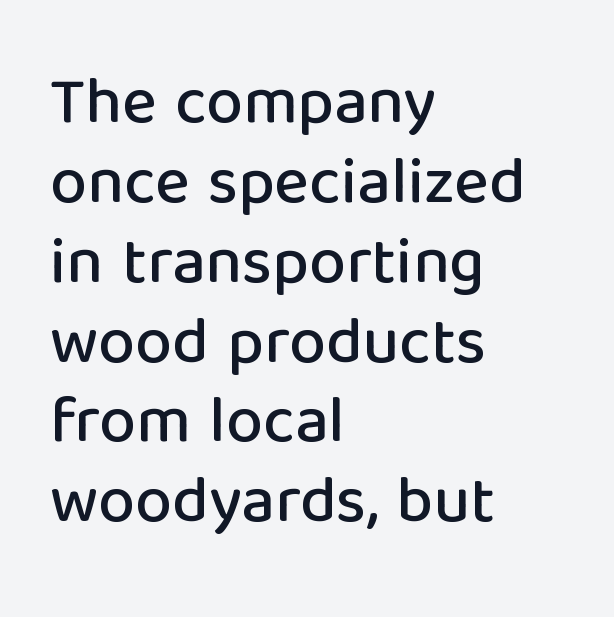
The image shows 66 px sans-serif type, upright; set left-aligned, line spacing 1.21x, normal letter spacing, not underlined; low stroke contrast and a medium x-height.
